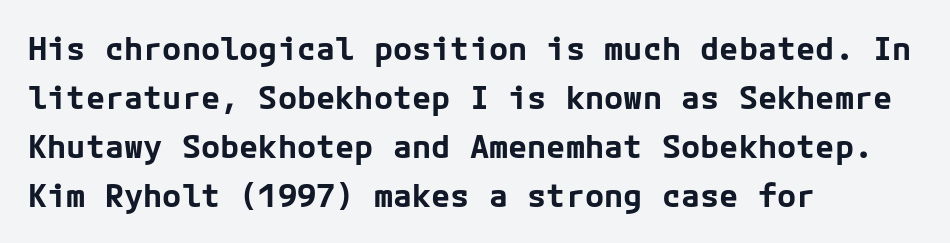
This sample keeps an unexceptional amount of space between lines. The passage shown has conventional tracking throughout. Heft: maximum for text — a bold. No feet cap the strokes, marking this as sans-serif type.
